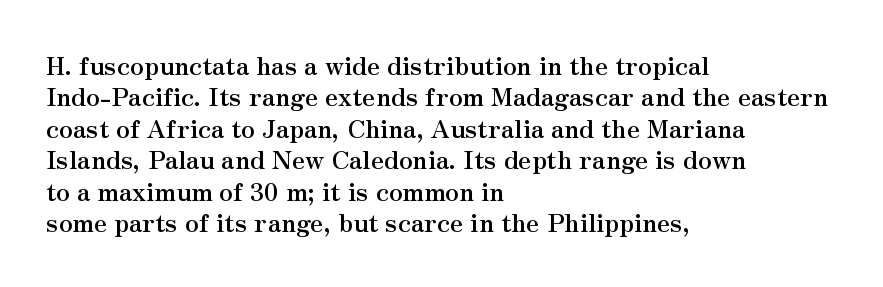
Q: Is the text bold? A: Yes.
Q: Is the text italic (slanted)? A: No, it is upright.
Q: Is the text underlined? A: No.
Q: How is the paragraph aligned? A: Left-aligned.
Q: Is the spacing between letters normal or unusually wide? A: Normal.
Q: Is the spacing between lines tight, normal or loose? A: Normal.
